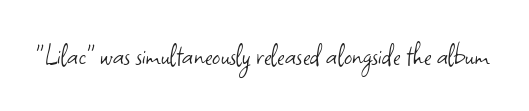
The image shows 32 px light sans-serif type; set normal letter spacing, not underlined; low stroke contrast and a small x-height.
